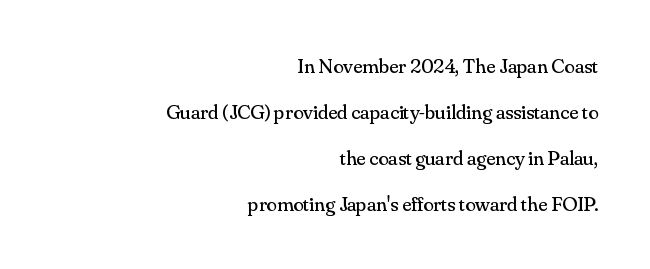
Q: Is the text bold? A: No.
Q: Is the text italic (slanted)? A: No, it is upright.
Q: Is the text underlined? A: No.
Q: How is the paragraph aligned? A: Right-aligned.
Q: Is the spacing between letters normal or unusually wide? A: Normal.
Q: Is the spacing between lines tight, normal or loose? A: Loose.
